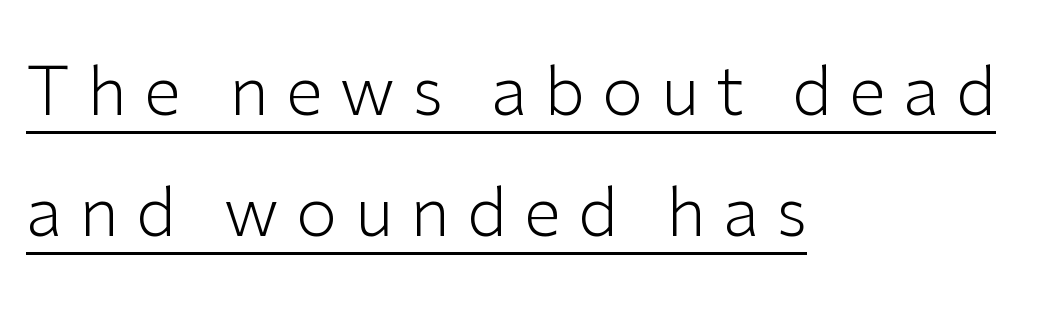
The image shows 67 px light sans-serif type, upright; set left-aligned, line spacing 1.8x, unusually wide letter spacing (+0.26 em), underlined; low stroke contrast and a medium x-height.
